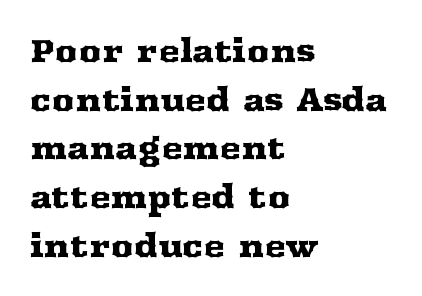
Q: Is the text italic (slanted)? A: No, it is upright.
Q: Is the typeface a serif or a sans-serif typeface? A: Serif.
Q: Is the text underlined? A: No.
Q: How is the paragraph aligned? A: Left-aligned.
Q: Is the spacing between letters normal or unusually wide? A: Normal.
Q: Is the spacing between lines tight, normal or loose? A: Normal.
Q: Width (condensed, normal, or wide)? A: Wide.
Q: Stroke contrast? A: Medium.
Q: x-height? A: Medium.
Q: Monospaced? A: No.
